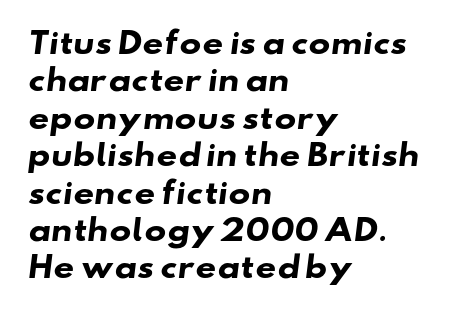
Q: Is the text bold? A: Yes.
Q: Is the typeface a serif or a sans-serif typeface? A: Sans-serif.
Q: Is the text underlined? A: No.
Q: How is the paragraph aligned? A: Left-aligned.
Q: Is the spacing between letters normal or unusually wide? A: Normal.
Q: Is the spacing between lines tight, normal or loose? A: Normal.
Q: Width (condensed, normal, or wide)? A: Wide.
Q: Stroke contrast? A: Low.
Q: x-height? A: Small.
Q: Monospaced? A: No.
